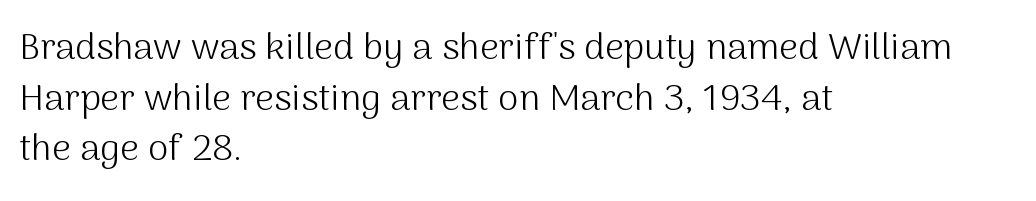
Q: Is the text bold? A: No.
Q: Is the text italic (slanted)? A: No, it is upright.
Q: Is the typeface a serif or a sans-serif typeface? A: Sans-serif.
Q: Is the text underlined? A: No.
Q: How is the paragraph aligned? A: Left-aligned.
Q: Is the spacing between letters normal or unusually wide? A: Normal.
Q: Is the spacing between lines tight, normal or loose? A: Normal.
Q: Width (condensed, normal, or wide)? A: Normal.
Q: Stroke contrast? A: Medium.
Q: x-height? A: Medium.
Q: Monospaced? A: No.
